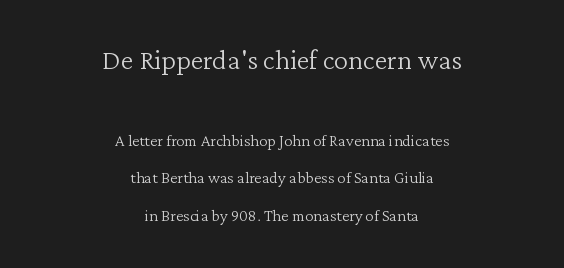
Q: Is the text bold? A: No.
Q: Is the text italic (slanted)? A: No, it is upright.
Q: Is the typeface a serif or a sans-serif typeface? A: Serif.
Q: Is the text underlined? A: No.
Q: How is the paragraph aligned? A: Centered.
Q: Is the spacing between letters normal or unusually wide? A: Normal.
Q: Is the spacing between lines tight, normal or loose? A: Loose.
Q: Which block of text is set in a larger size, the first (top) or the second (bottom)? A: The first (top) one.
Q: Width (condensed, normal, or wide)? A: Normal.
Q: Stroke contrast? A: Low.
Q: x-height? A: Medium.
Q: Monospaced? A: No.
